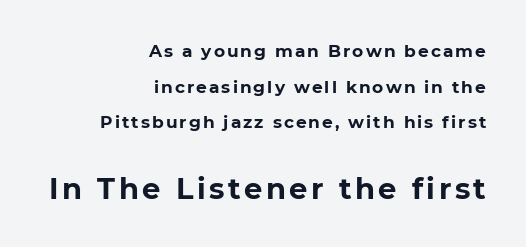
The image shows 29 px bold sans-serif type, upright; set right-aligned, loose line spacing (2.09x), not underlined; the second (bottom) block is 1.71x larger; low stroke contrast and a medium x-height.
